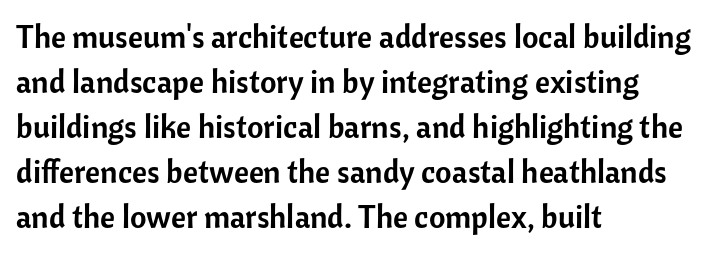
Q: Is the text italic (slanted)? A: No, it is upright.
Q: Is the typeface a serif or a sans-serif typeface? A: Sans-serif.
Q: Is the text underlined? A: No.
Q: How is the paragraph aligned? A: Left-aligned.
Q: Is the spacing between letters normal or unusually wide? A: Normal.
Q: Is the spacing between lines tight, normal or loose? A: Normal.
Q: Width (condensed, normal, or wide)? A: Normal.
Q: Stroke contrast? A: Low.
Q: x-height? A: Medium.
Q: Monospaced? A: No.
